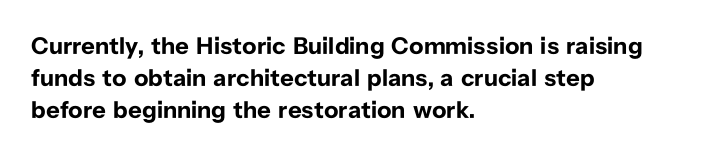
Q: Is the text bold? A: Yes.
Q: Is the text italic (slanted)? A: No, it is upright.
Q: Is the text underlined? A: No.
Q: How is the paragraph aligned? A: Left-aligned.
Q: Is the spacing between letters normal or unusually wide? A: Normal.
Q: Is the spacing between lines tight, normal or loose? A: Normal.
